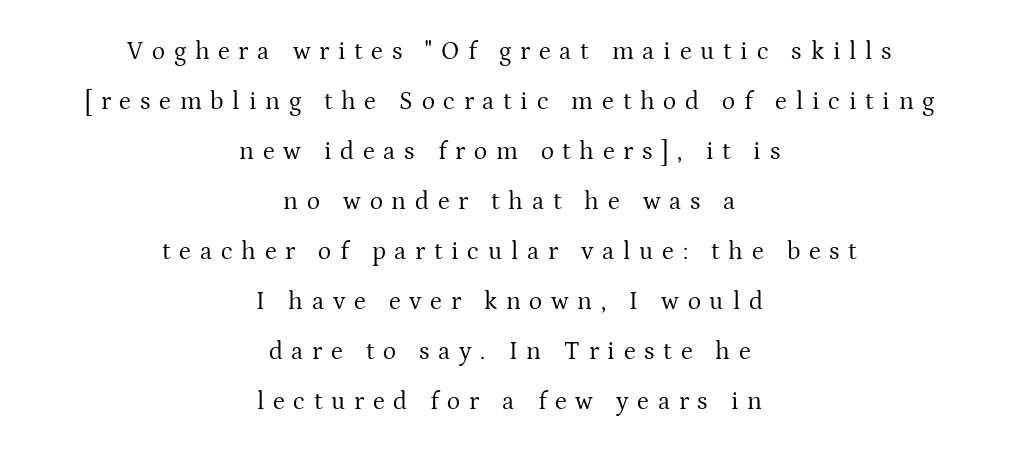
The image shows 25 px text type, upright; set centered, loose line spacing (2.0x), unusually wide letter spacing (+0.35 em), not underlined.
